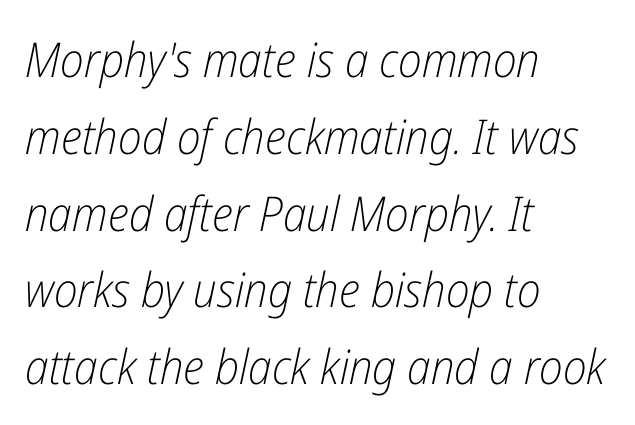
Alignment: flush left. Caption: face not bold, strokes unweighted. Baseline-to-baseline distance is the conventional proportion of letter height. Spacing verdict: proportional, widths tailored to each character.
